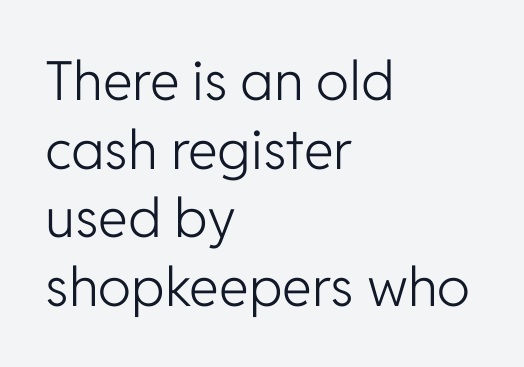
{"serif": "no", "italic": "no", "bold": "no", "weight": "light", "width": "normal", "stroke_contrast": "low", "x_height": "medium", "monospaced": "no", "underline": "no", "align": "left", "line_spacing": "normal", "line_spacing_ratio": 1.27, "letter_spacing": "normal", "letter_spacing_em": 0.0, "glyph_px": 54}
